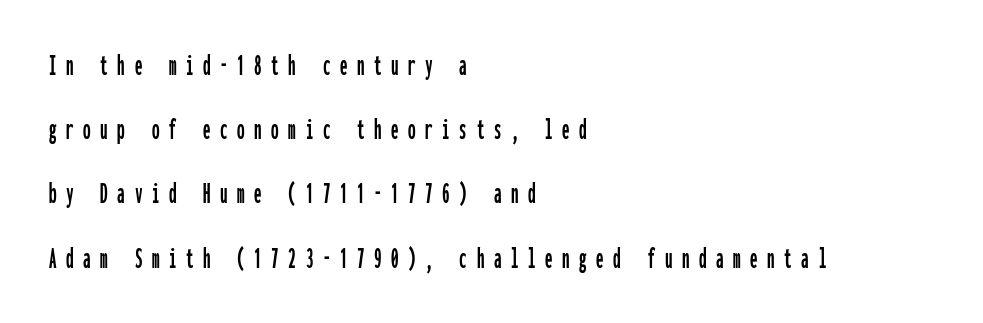
The image shows 30 px condensed sans-serif type, upright, monospaced; set left-aligned, loose line spacing (2.14x), unusually wide letter spacing (+0.32 em), not underlined; low stroke contrast and a medium x-height.
